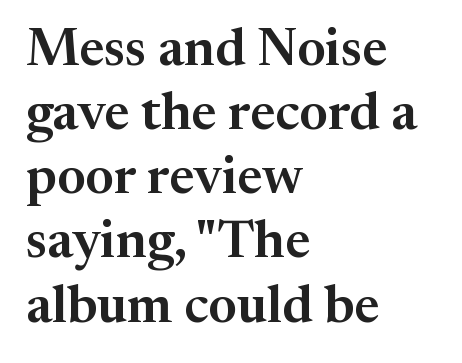
Q: Is the text italic (slanted)? A: No, it is upright.
Q: Is the typeface a serif or a sans-serif typeface? A: Serif.
Q: Is the text underlined? A: No.
Q: How is the paragraph aligned? A: Left-aligned.
Q: Is the spacing between letters normal or unusually wide? A: Normal.
Q: Width (condensed, normal, or wide)? A: Normal.
Q: Stroke contrast? A: Medium.
Q: x-height? A: Medium.
Q: Monospaced? A: No.
